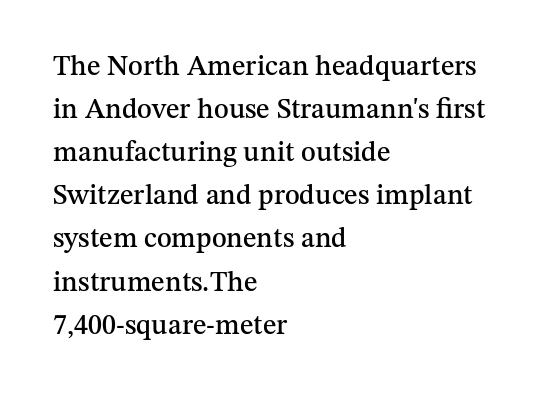
The lines sit at an ordinary, default distance from one another. Underline: absent. Proportional: the letters do not fall into vertical columns. This sample uses an upright cut, with every glyph sitting square on the baseline.
